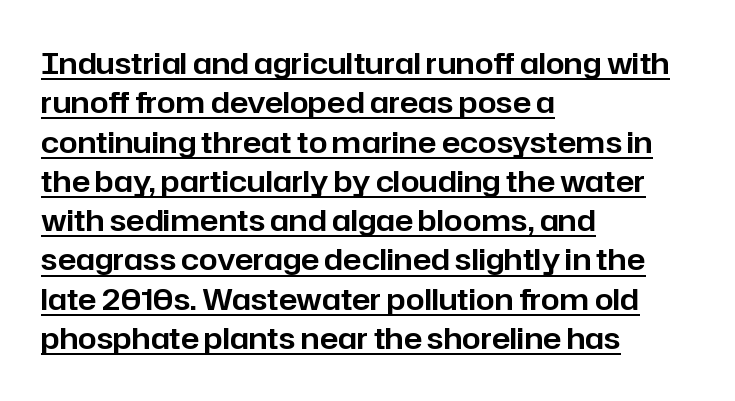
{"serif": "no", "italic": "no", "width": "normal", "stroke_contrast": "low", "x_height": "medium", "monospaced": "no", "underline": "yes", "align": "left", "line_spacing": "normal", "line_spacing_ratio": 1.31, "letter_spacing": "normal", "letter_spacing_em": 0.0, "glyph_px": 30}
